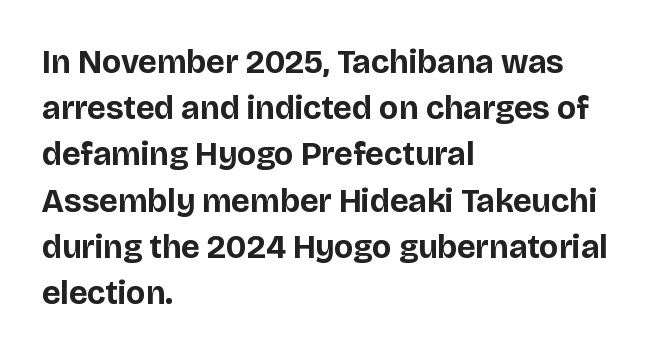
Q: Is the text bold? A: Yes.
Q: Is the text italic (slanted)? A: No, it is upright.
Q: Is the typeface a serif or a sans-serif typeface? A: Sans-serif.
Q: Is the text underlined? A: No.
Q: How is the paragraph aligned? A: Left-aligned.
Q: Is the spacing between letters normal or unusually wide? A: Normal.
Q: Is the spacing between lines tight, normal or loose? A: Normal.
Q: Width (condensed, normal, or wide)? A: Normal.
Q: Stroke contrast? A: Low.
Q: x-height? A: Large.
Q: Monospaced? A: No.
